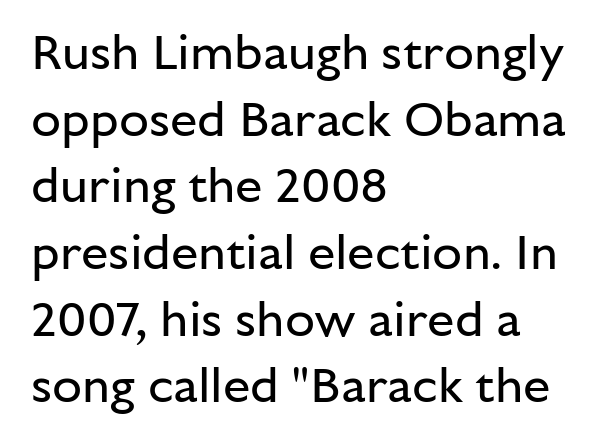
The image shows 49 px regular-weight sans-serif type, upright; set left-aligned, normal line spacing (1.36x), normal letter spacing, not underlined; low stroke contrast and a medium x-height.
